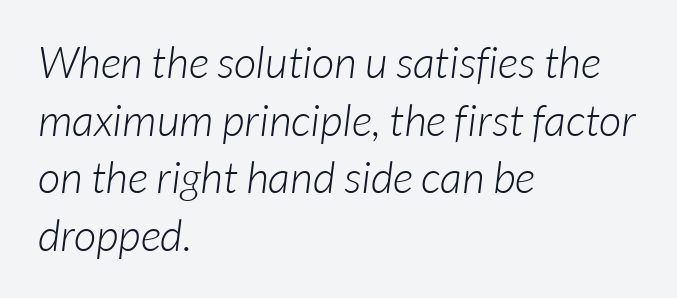
{"serif": "no", "bold": "no", "weight": "light", "width": "normal", "stroke_contrast": "low", "x_height": "medium", "monospaced": "no", "underline": "no", "align": "left", "line_spacing": "normal", "line_spacing_ratio": 1.31, "letter_spacing": "normal", "letter_spacing_em": 0.0, "glyph_px": 44}
